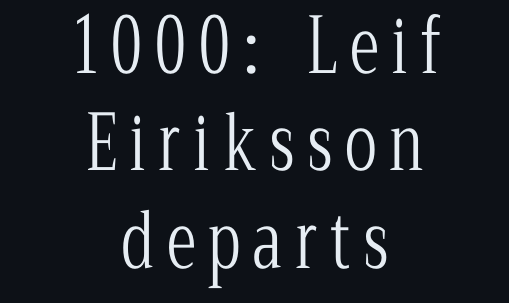
Underline: absent. Visually the block forms a symmetrical silhouette, jagged on both flanks. Note the varied advance widths — an 'i' is clearly narrower than an 'm'. Regarding leading, the lines here are spaced in the standard way.
